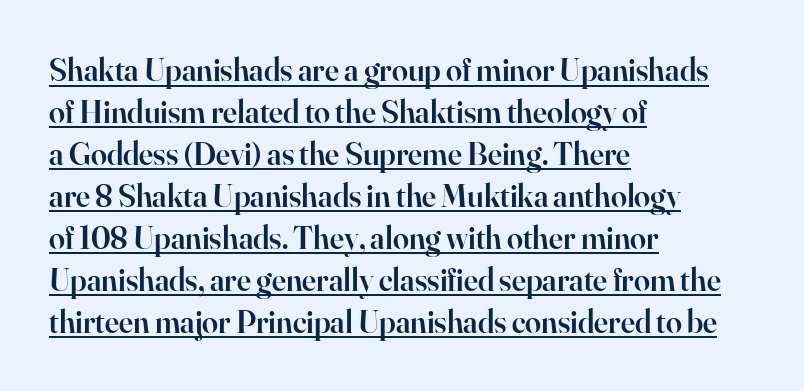
{"serif": "yes", "italic": "no", "bold": "semi", "weight": "semibold", "width": "normal", "stroke_contrast": "high", "x_height": "small", "monospaced": "no", "underline": "yes", "align": "left", "line_spacing": "normal", "line_spacing_ratio": 1.31, "letter_spacing": "normal", "letter_spacing_em": 0.0, "glyph_px": 32}
